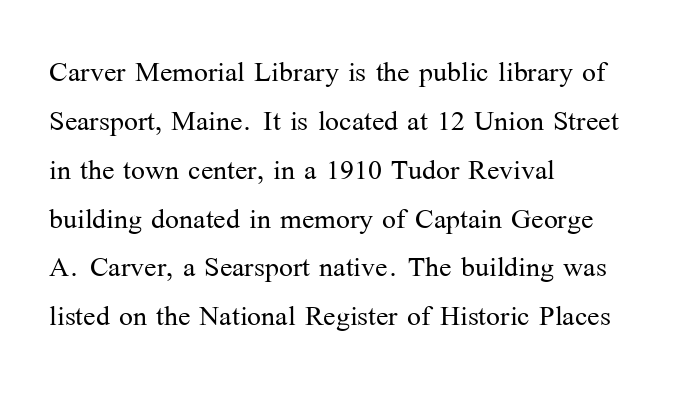
{"serif": "yes", "italic": "no", "bold": "no", "weight": "light", "width": "normal", "stroke_contrast": "medium", "x_height": "medium", "monospaced": "no", "underline": "no", "align": "left", "line_spacing": "normal", "line_spacing_ratio": 1.32, "letter_spacing": "normal", "letter_spacing_em": 0.0, "glyph_px": 37}
